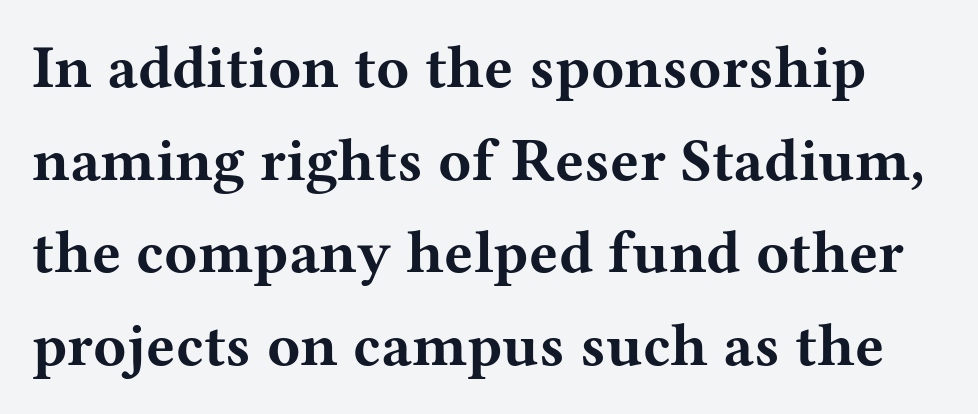
Q: Is the text bold? A: Yes.
Q: Is the text italic (slanted)? A: No, it is upright.
Q: Is the typeface a serif or a sans-serif typeface? A: Serif.
Q: Is the text underlined? A: No.
Q: Is the spacing between letters normal or unusually wide? A: Normal.
Q: Is the spacing between lines tight, normal or loose? A: Normal.
Q: Width (condensed, normal, or wide)? A: Wide.
Q: Stroke contrast? A: Medium.
Q: x-height? A: Medium.
Q: Monospaced? A: No.
